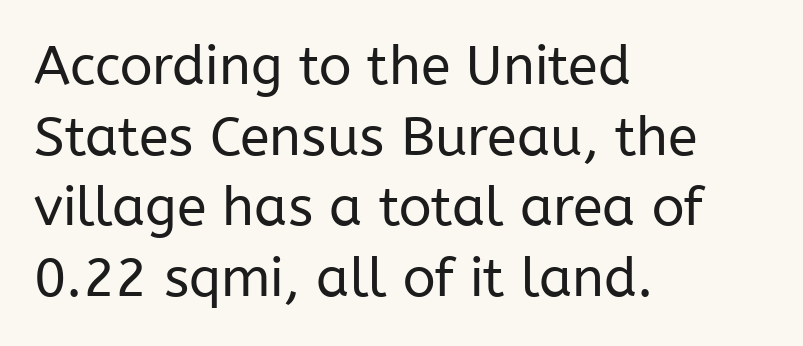
The image shows 54 px regular-weight sans-serif type, upright; set left-aligned, normal line spacing (1.31x), normal letter spacing, not underlined; low stroke contrast and a medium x-height.
